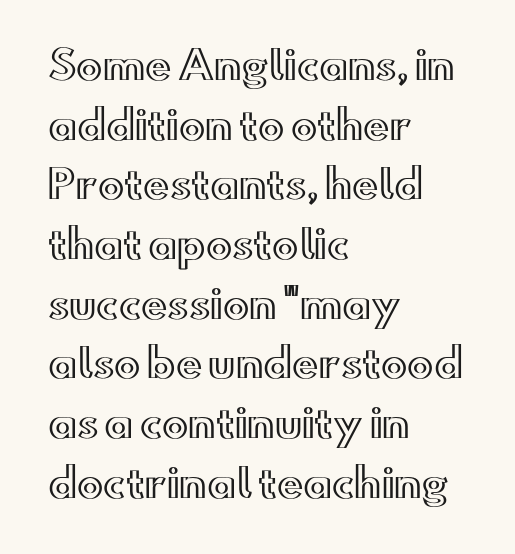
In CSS terms this would be text-align: left. The horizontal fit of the characters is conventional and even. Each letter keeps its own natural width here, so spacing adapts to shape. This rendering features lettering with no underline. Horizontal bands of white between lines are of average thickness. You can tell it's not italic because the verticals are truly vertical.
